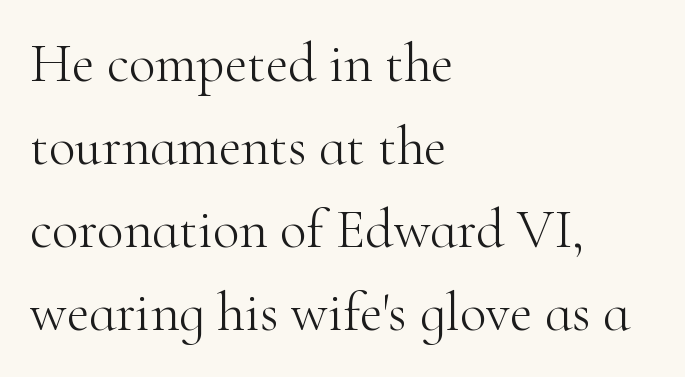
Unbolded letterforms with no extra heft. Posture: upright roman. The gaps between neighbouring characters are ordinary and unremarkable. Evenly set lines give the paragraph a standard silhouette. The area under the type is left untouched. This sample has the flowing, uneven cadence of proportional lettering.
